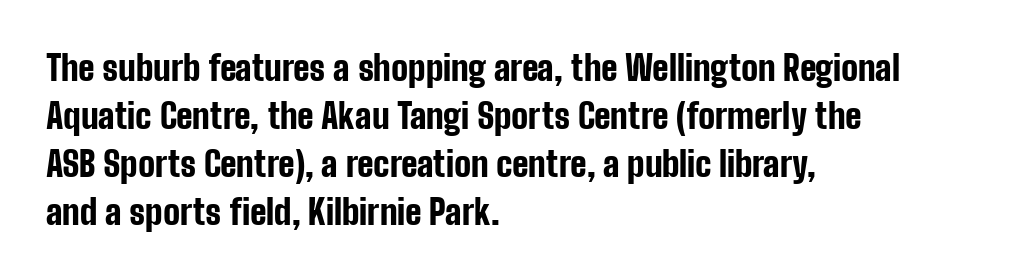
{"serif": "no", "italic": "no", "bold": "yes", "weight": "bold", "width": "condensed", "stroke_contrast": "low", "x_height": "medium", "monospaced": "no", "underline": "no", "align": "left", "line_spacing": "normal", "line_spacing_ratio": 1.37, "letter_spacing": "normal", "letter_spacing_em": 0.0, "glyph_px": 35}
